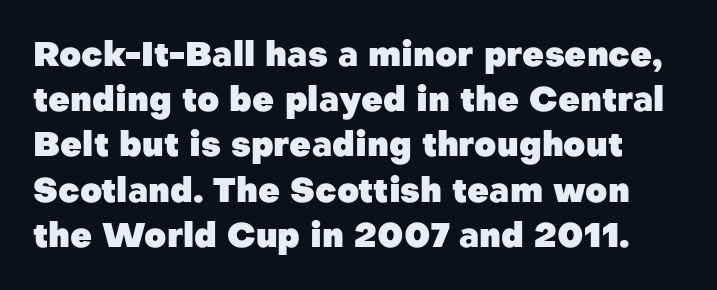
Q: Is the text bold? A: Yes.
Q: Is the text italic (slanted)? A: No, it is upright.
Q: Is the typeface a serif or a sans-serif typeface? A: Sans-serif.
Q: Is the text underlined? A: No.
Q: Is the spacing between letters normal or unusually wide? A: Normal.
Q: Is the spacing between lines tight, normal or loose? A: Normal.
Q: Width (condensed, normal, or wide)? A: Normal.
Q: Stroke contrast? A: Low.
Q: x-height? A: Medium.
Q: Monospaced? A: No.
